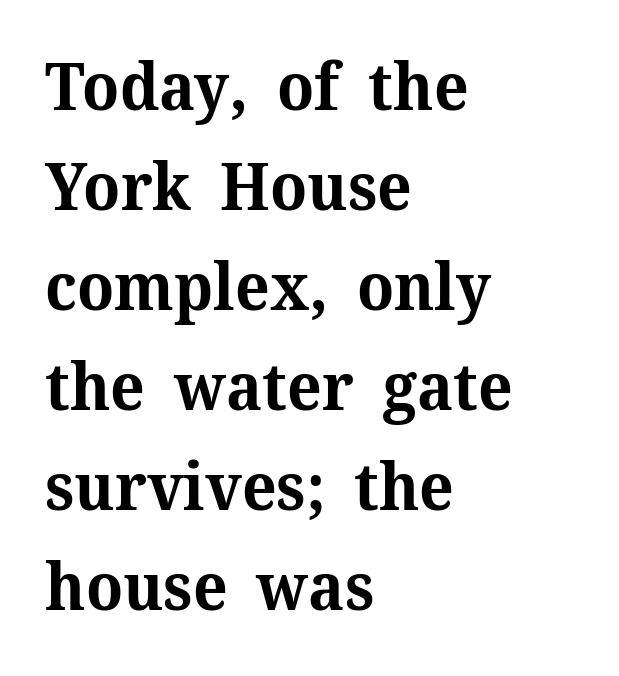
The image shows 65 px bold serif type, upright; set left-aligned, normal line spacing (1.54x), normal letter spacing, not underlined; medium stroke contrast and a medium x-height.
